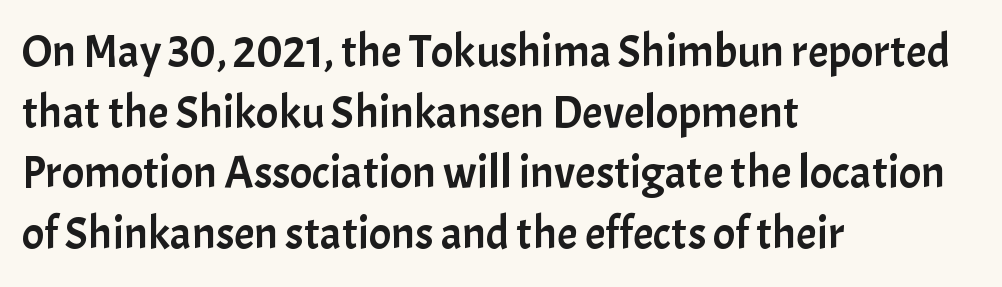
Q: Is the text italic (slanted)? A: No, it is upright.
Q: Is the typeface a serif or a sans-serif typeface? A: Sans-serif.
Q: Is the text underlined? A: No.
Q: How is the paragraph aligned? A: Left-aligned.
Q: Is the spacing between letters normal or unusually wide? A: Normal.
Q: Is the spacing between lines tight, normal or loose? A: Normal.
Q: Width (condensed, normal, or wide)? A: Normal.
Q: Stroke contrast? A: Low.
Q: x-height? A: Medium.
Q: Monospaced? A: No.
